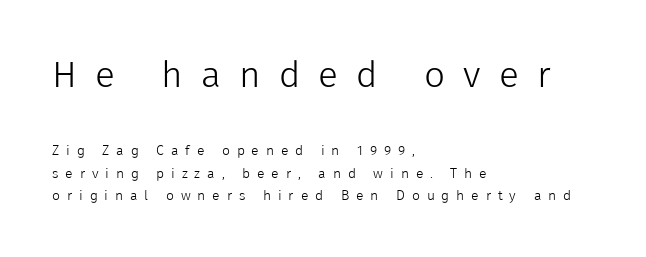
The image shows 37 px light sans-serif type, upright; set left-aligned, normal line spacing (1.61x), unusually wide letter spacing (+0.49 em), not underlined; the first (top) block is 2.64x larger; low stroke contrast and a medium x-height.
